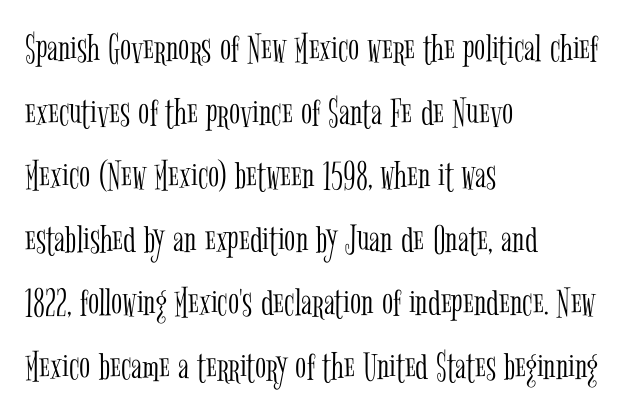
Q: Is the text bold? A: No.
Q: Is the text italic (slanted)? A: No, it is upright.
Q: Is the typeface a serif or a sans-serif typeface? A: Serif.
Q: Is the text underlined? A: No.
Q: How is the paragraph aligned? A: Left-aligned.
Q: Is the spacing between letters normal or unusually wide? A: Normal.
Q: Is the spacing between lines tight, normal or loose? A: Normal.
Q: Width (condensed, normal, or wide)? A: Condensed.
Q: Stroke contrast? A: Low.
Q: x-height? A: Medium.
Q: Monospaced? A: No.
